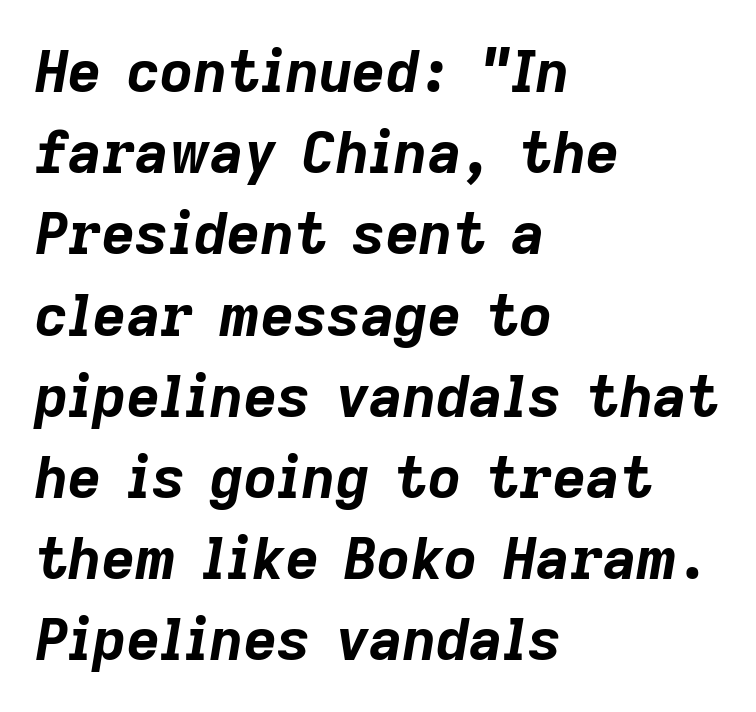
{"italic": "yes", "lean": "right", "slant_degrees": 9, "bold": "yes", "weight": "bold", "width": "normal", "stroke_contrast": "low", "x_height": "medium", "monospaced": "no", "underline": "no", "align": "left", "line_spacing": "normal", "line_spacing_ratio": 1.4, "letter_spacing": "normal", "letter_spacing_em": 0.0, "glyph_px": 58}
